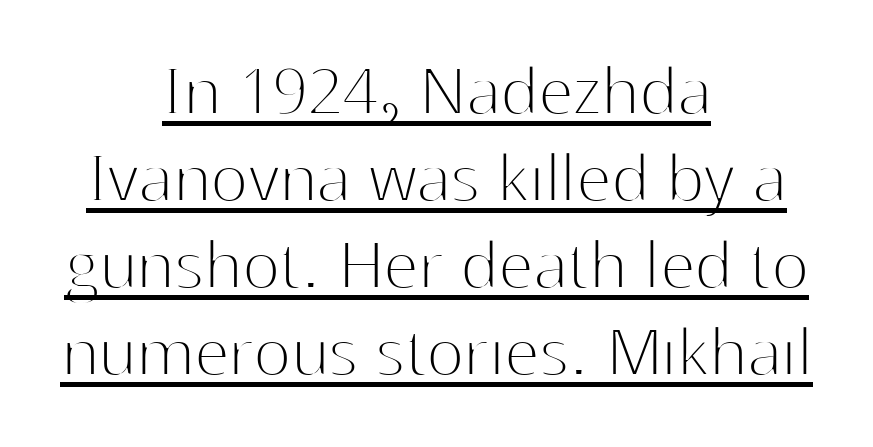
{"serif": "no", "italic": "no", "bold": "no", "weight": "thin", "width": "normal", "stroke_contrast": "high", "x_height": "medium", "monospaced": "no", "underline": "yes", "align": "center", "line_spacing": "tight", "line_spacing_ratio": 1.1, "letter_spacing": "normal", "letter_spacing_em": 0.0, "glyph_px": 79}
